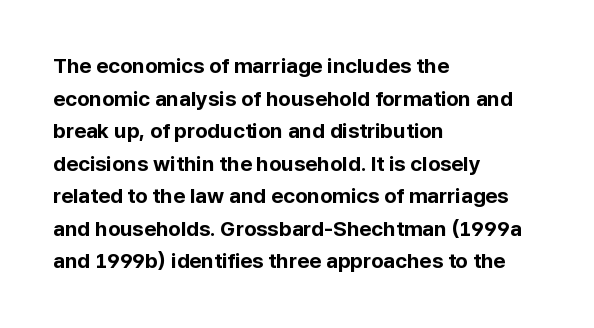
Q: Is the text bold? A: Yes.
Q: Is the text italic (slanted)? A: No, it is upright.
Q: Is the text underlined? A: No.
Q: How is the paragraph aligned? A: Left-aligned.
Q: Is the spacing between letters normal or unusually wide? A: Normal.
Q: Is the spacing between lines tight, normal or loose? A: Normal.
